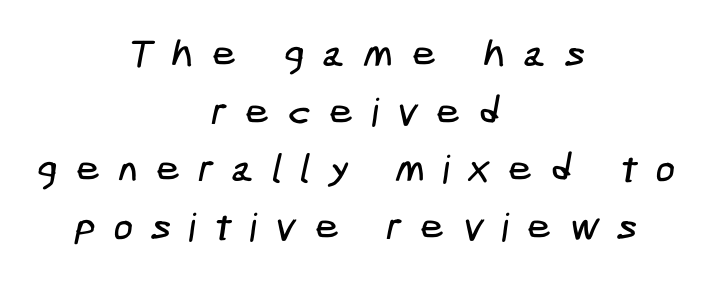
Plain, unruled lines of type. The setting favours the middle, as headings and verse often do. Substantial extra tracking has been applied to these lines. Regarding leading, the lines here are spaced in the standard way. Serifs: no, the terminals of the letterforms are clean.
